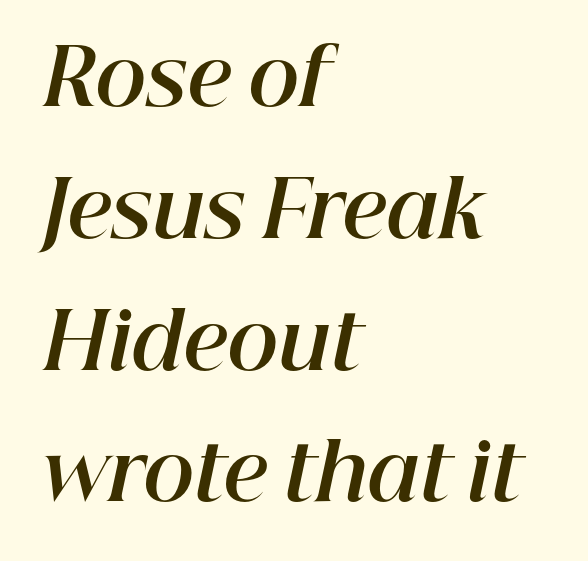
Q: Is the text bold? A: Yes.
Q: Is the text italic (slanted)? A: Yes, it leans right by about 12 degrees.
Q: Is the text underlined? A: No.
Q: How is the paragraph aligned? A: Left-aligned.
Q: Is the spacing between letters normal or unusually wide? A: Normal.
Q: Is the spacing between lines tight, normal or loose? A: Normal.
Q: Width (condensed, normal, or wide)? A: Normal.
Q: Stroke contrast? A: High.
Q: x-height? A: Medium.
Q: Monospaced? A: No.
